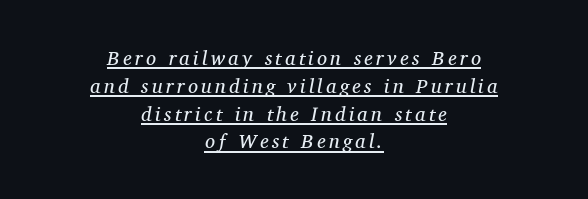
Each new line begins a customary step beneath the previous one. Looks like someone drew a line under every word here. Does the lettering tilt? It does — this is italic. Is the type heavy? It reads as light-to-regular instead. Alignment: centered.
